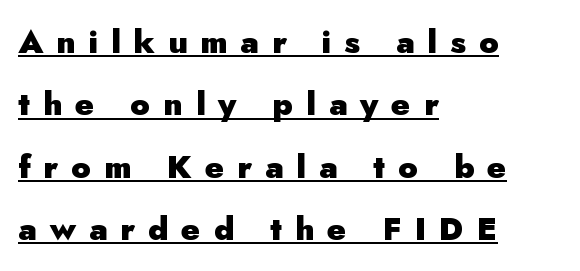
Q: Is the text bold? A: Yes.
Q: Is the text italic (slanted)? A: No, it is upright.
Q: Is the typeface a serif or a sans-serif typeface? A: Sans-serif.
Q: Is the text underlined? A: Yes.
Q: How is the paragraph aligned? A: Left-aligned.
Q: Is the spacing between letters normal or unusually wide? A: Unusually wide.
Q: Is the spacing between lines tight, normal or loose? A: Loose.
Q: Width (condensed, normal, or wide)? A: Normal.
Q: Stroke contrast? A: Low.
Q: x-height? A: Small.
Q: Monospaced? A: No.
